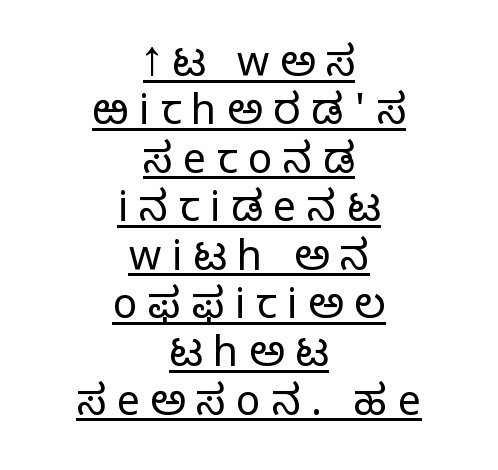
Q: Is the text bold? A: No.
Q: Is the text italic (slanted)? A: No, it is upright.
Q: Is the typeface a serif or a sans-serif typeface? A: Sans-serif.
Q: Is the text underlined? A: Yes.
Q: How is the paragraph aligned? A: Centered.
Q: Is the spacing between letters normal or unusually wide? A: Unusually wide.
Q: Width (condensed, normal, or wide)? A: Normal.
Q: Stroke contrast? A: Low.
Q: x-height? A: Medium.
Q: Monospaced? A: No.
